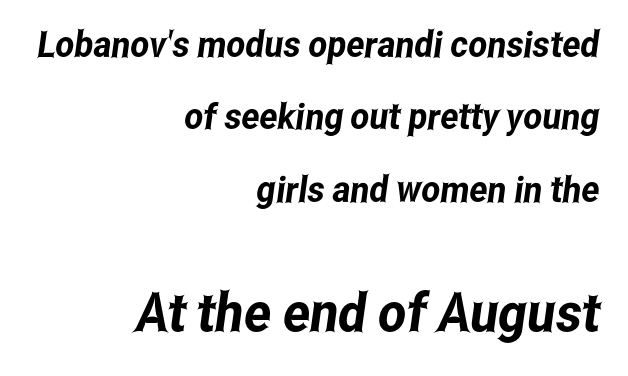
The image shows 54 px condensed sans-serif type; set right-aligned, loose line spacing (2.01x), normal letter spacing, not underlined; the second (bottom) block is 1.5x larger; low stroke contrast and a medium x-height.
